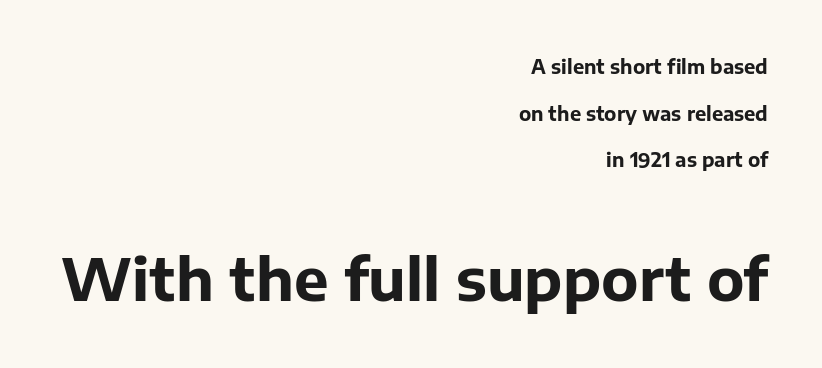
Bare-footed words on every line. The passage is arranged like a letterhead date or caption credit — flush right. The characters display no serif detailing; their extremities are plain. Of the two passages, the one underneath uses the larger point size.
